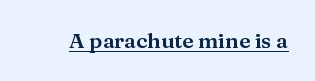
{"italic": "no", "underline": "yes", "letter_spacing": "normal", "letter_spacing_em": 0.0, "glyph_px": 21}
